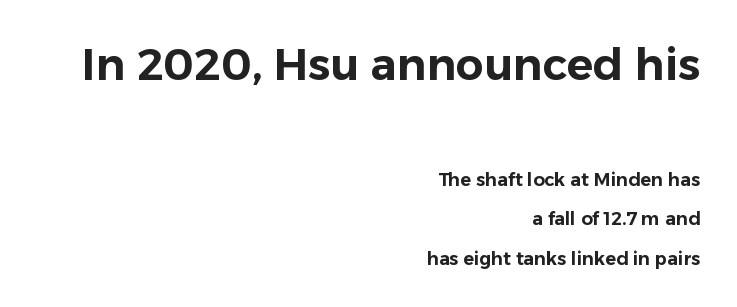
Q: Is the text italic (slanted)? A: No, it is upright.
Q: Is the typeface a serif or a sans-serif typeface? A: Sans-serif.
Q: Is the text underlined? A: No.
Q: How is the paragraph aligned? A: Right-aligned.
Q: Is the spacing between letters normal or unusually wide? A: Normal.
Q: Is the spacing between lines tight, normal or loose? A: Loose.
Q: Which block of text is set in a larger size, the first (top) or the second (bottom)? A: The first (top) one.
Q: Width (condensed, normal, or wide)? A: Normal.
Q: Stroke contrast? A: Low.
Q: x-height? A: Medium.
Q: Monospaced? A: No.
